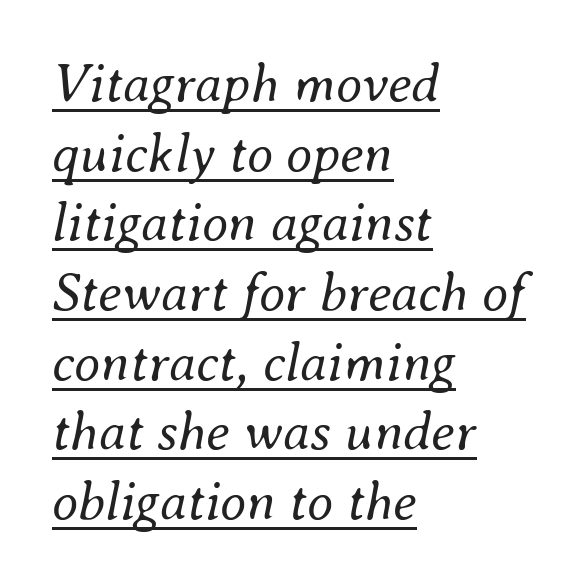
{"italic": "yes", "lean": "right", "slant_degrees": 8, "bold": "no", "weight": "regular", "width": "normal", "stroke_contrast": "medium", "x_height": "small", "monospaced": "no", "underline": "yes", "align": "left", "line_spacing": "normal", "line_spacing_ratio": 1.29, "letter_spacing": "normal", "letter_spacing_em": 0.0, "glyph_px": 54}
